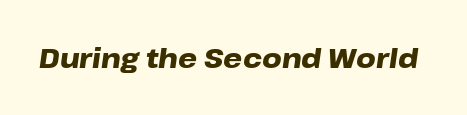
The image shows 27 px bold type, italic (leaning right); set normal letter spacing, not underlined.
